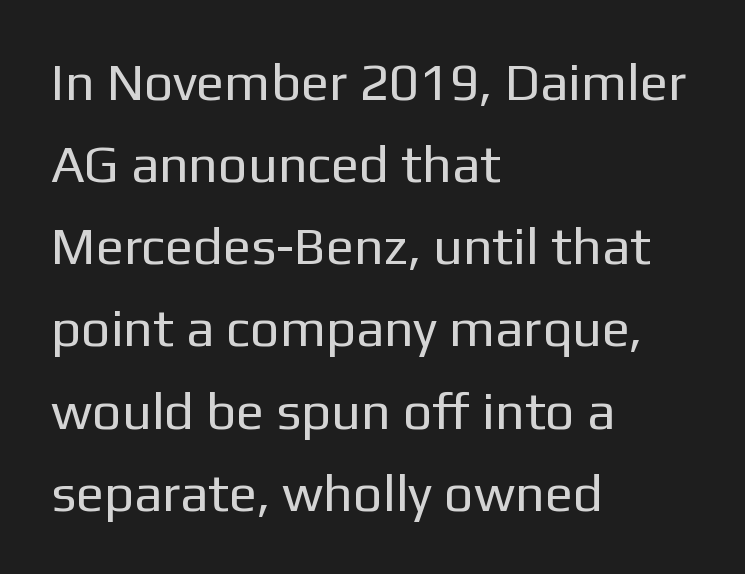
{"serif": "no", "italic": "no", "bold": "no", "weight": "regular", "width": "normal", "stroke_contrast": "low", "x_height": "medium", "monospaced": "no", "underline": "no", "align": "left", "line_spacing": "normal", "line_spacing_ratio": 1.58, "letter_spacing": "normal", "letter_spacing_em": 0.0, "glyph_px": 52}
